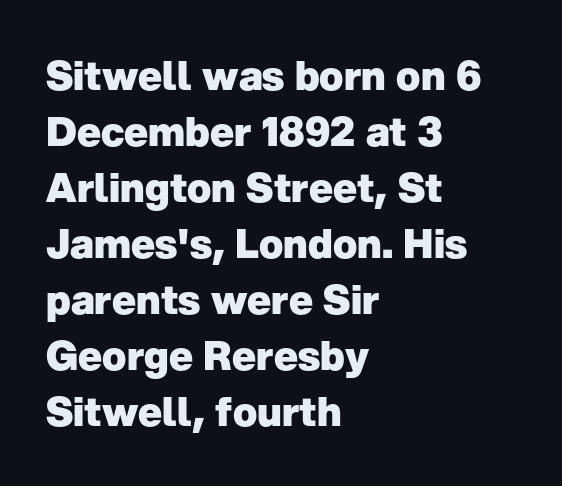
The image shows 40 px heavy sans-serif type, upright; set left-aligned, normal line spacing (1.4x), normal letter spacing, not underlined; low stroke contrast and a medium x-height.
